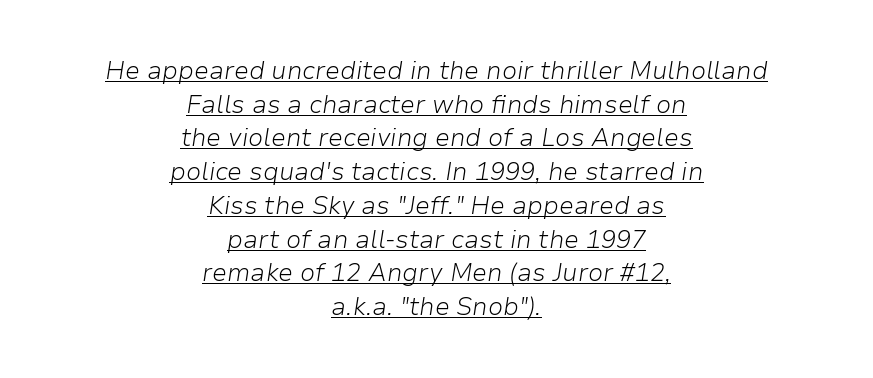
Q: Is the text bold? A: No.
Q: Is the text italic (slanted)? A: Yes, it leans right by about 9 degrees.
Q: Is the text underlined? A: Yes.
Q: How is the paragraph aligned? A: Centered.
Q: Is the spacing between letters normal or unusually wide? A: Normal.
Q: Is the spacing between lines tight, normal or loose? A: Normal.
